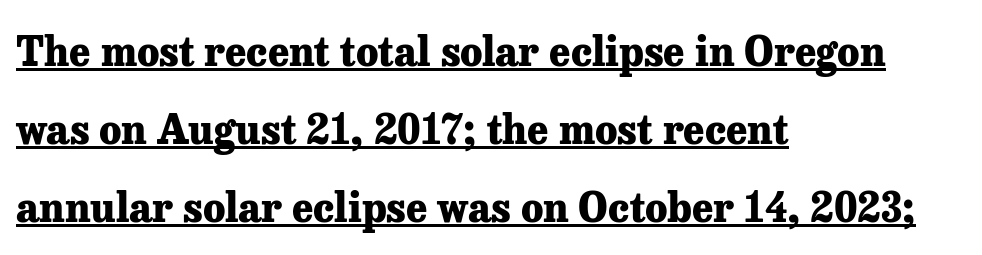
{"serif": "yes", "italic": "no", "bold": "yes", "weight": "heavy", "width": "normal", "stroke_contrast": "low", "x_height": "medium", "monospaced": "no", "underline": "yes", "align": "left", "line_spacing": "loose", "line_spacing_ratio": 1.95, "letter_spacing": "normal", "letter_spacing_em": 0.0, "glyph_px": 40}
